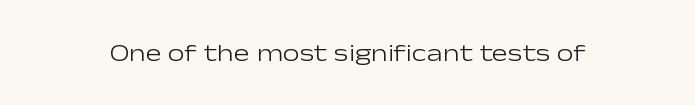
{"italic": "no", "bold": "no", "underline": "no", "letter_spacing": "normal", "letter_spacing_em": 0.0, "glyph_px": 24}
